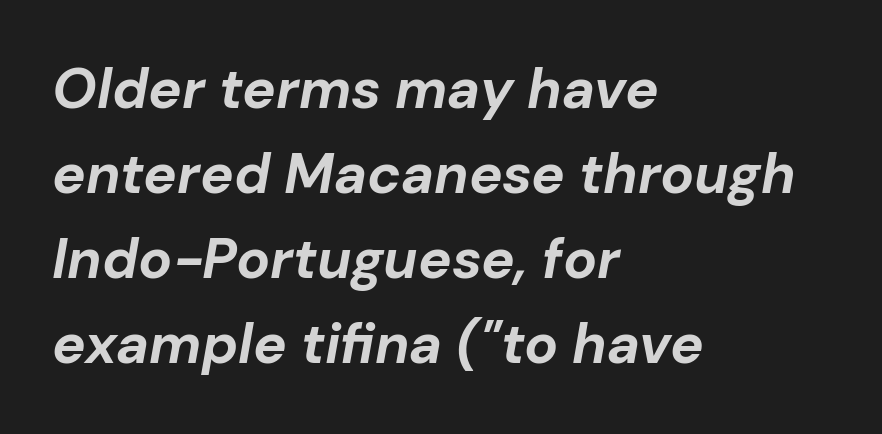
These lines sit exactly where default settings would place them. Each word holds together tightly as a unit, with standard inter-letter gaps. The typography opts for an oblique posture over an upright one. You could not count columns in this text — the font is proportionally spaced. Check the space under the baseline: it is left empty.
